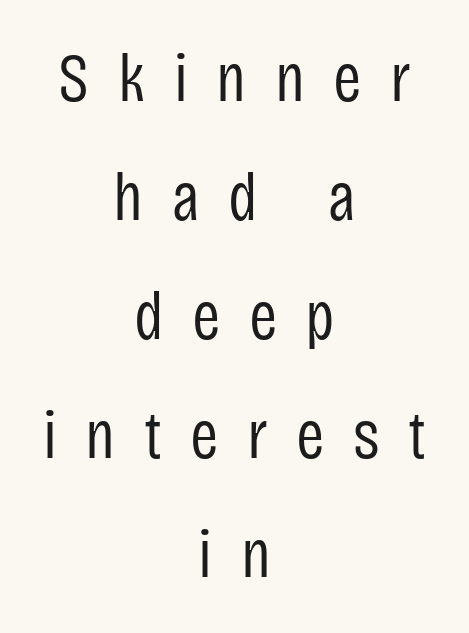
{"serif": "no", "italic": "no", "bold": "no", "weight": "regular", "width": "condensed", "stroke_contrast": "low", "x_height": "large", "monospaced": "no", "underline": "no", "align": "center", "line_spacing_ratio": 1.75, "letter_spacing": "wide", "letter_spacing_em": 0.42, "glyph_px": 68}
